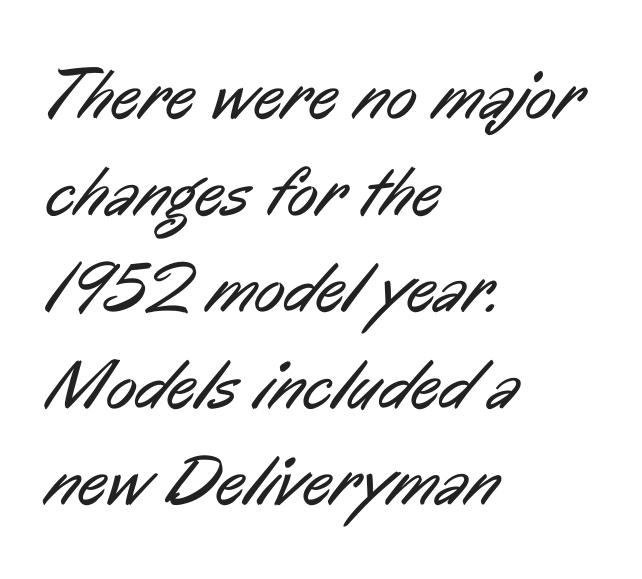
Q: Is the text bold? A: No.
Q: Is the typeface a serif or a sans-serif typeface? A: Sans-serif.
Q: Is the text underlined? A: No.
Q: How is the paragraph aligned? A: Left-aligned.
Q: Is the spacing between letters normal or unusually wide? A: Normal.
Q: Is the spacing between lines tight, normal or loose? A: Normal.
Q: Width (condensed, normal, or wide)? A: Condensed.
Q: Stroke contrast? A: Low.
Q: x-height? A: Medium.
Q: Monospaced? A: No.
